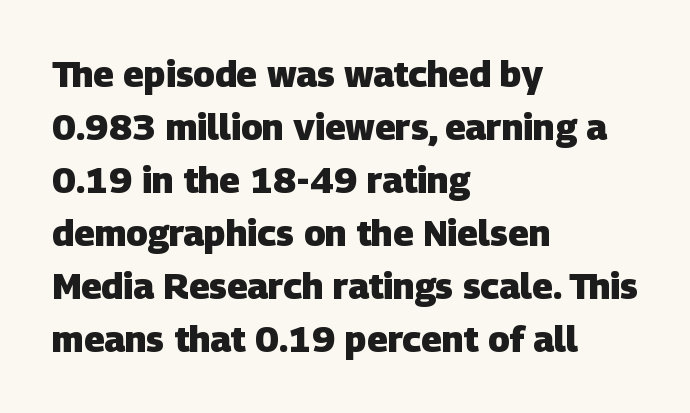
Q: Is the text bold? A: Yes.
Q: Is the typeface a serif or a sans-serif typeface? A: Sans-serif.
Q: Is the text underlined? A: No.
Q: How is the paragraph aligned? A: Left-aligned.
Q: Is the spacing between letters normal or unusually wide? A: Normal.
Q: Is the spacing between lines tight, normal or loose? A: Normal.
Q: Width (condensed, normal, or wide)? A: Normal.
Q: Stroke contrast? A: Low.
Q: x-height? A: Large.
Q: Monospaced? A: No.
